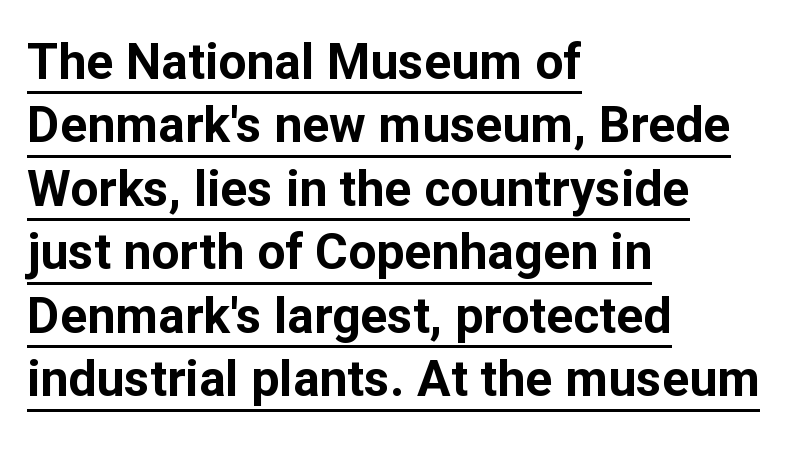
What stands out about the letter spacing? Nothing — it is the standard amount. What kind of face is this? One without serifs — a sans. Notice how the passage keeps a crisp vertical edge on the left only. These words are printed bold, with thick strokes throughout. Horizontal bands of white between lines are of average thickness.
